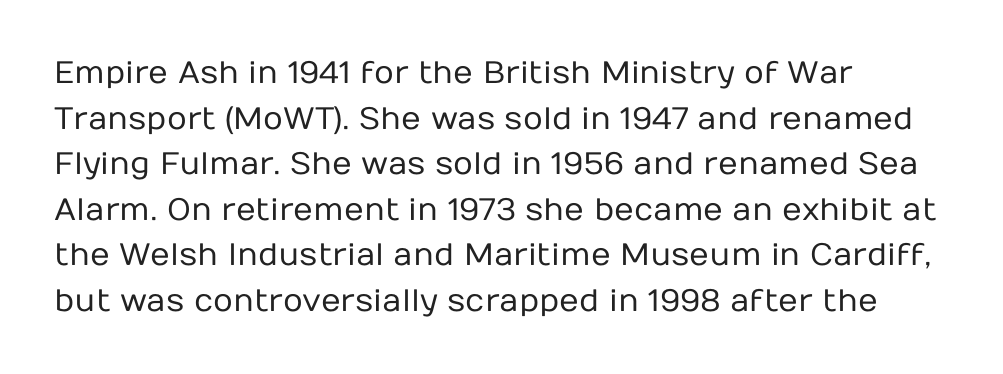
The lines sit at an ordinary, default distance from one another. Typographically, this falls in the sans-serif category. On a weight scale, this lands at 450 or below. Glyph-to-glyph distance matches everyday printed text. Beneath every word, the page is bare. Varying glyph widths throughout — classic text-font behaviour.
